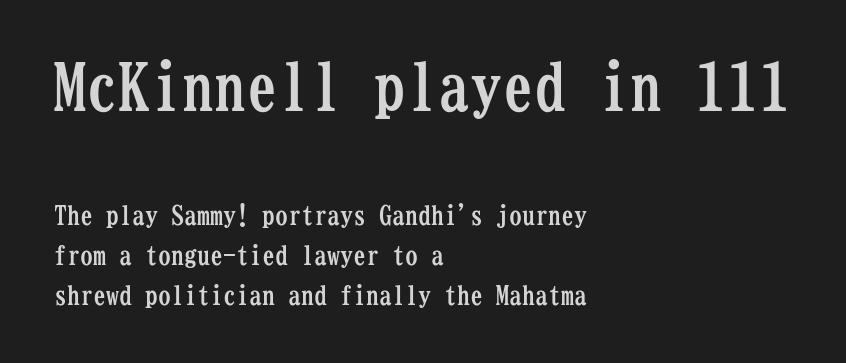
{"serif": "yes", "italic": "no", "bold": "yes", "weight": "semibold", "width": "condensed", "stroke_contrast": "low", "x_height": "medium", "monospaced": "yes", "underline": "no", "align": "left", "line_spacing": "normal", "line_spacing_ratio": 1.52, "letter_spacing": "normal", "letter_spacing_em": 0.0, "larger_block": "first", "size_ratio": 2.46, "glyph_px": 64}
